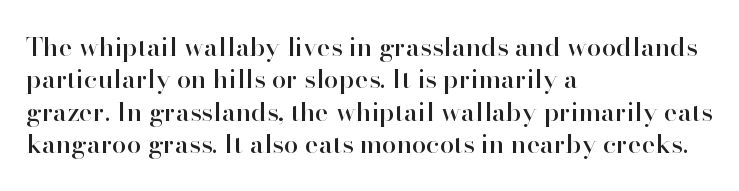
These lines sit exactly where default settings would place them. The letters stand upright; this is a roman face. Typeset ragged right — the left edge is the straight one. Just letters on the line, the space beneath them empty. Caption: standard tracking, unaltered.
